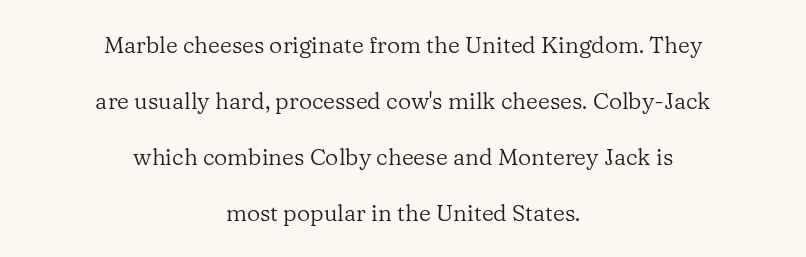
Q: Is the text bold? A: No.
Q: Is the text italic (slanted)? A: No, it is upright.
Q: Is the text underlined? A: No.
Q: How is the paragraph aligned? A: Centered.
Q: Is the spacing between letters normal or unusually wide? A: Normal.
Q: Is the spacing between lines tight, normal or loose? A: Loose.
